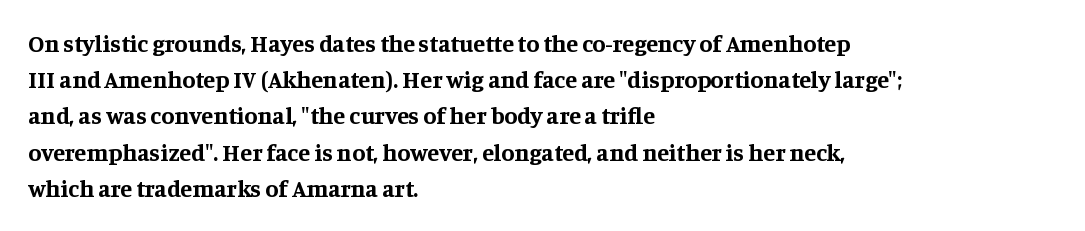
The vertical gap from one line to the next is medium. In terms of posture, this sample is upright. Look at the stroke-to-counter ratio: heavy, a bold. Clear beneath every line of the passage. Casual observation: everything's shoved over to the left. You could call the tracking neutral — neither tight nor loose.
